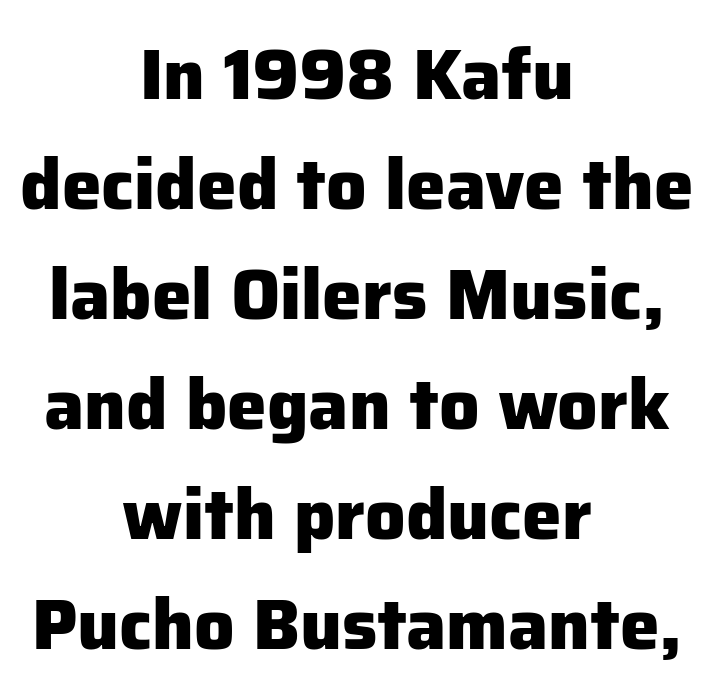
{"serif": "no", "italic": "no", "bold": "yes", "weight": "heavy", "width": "normal", "stroke_contrast": "low", "x_height": "medium", "monospaced": "no", "underline": "no", "align": "center", "line_spacing": "normal", "line_spacing_ratio": 1.55, "letter_spacing": "normal", "letter_spacing_em": 0.0, "glyph_px": 71}
